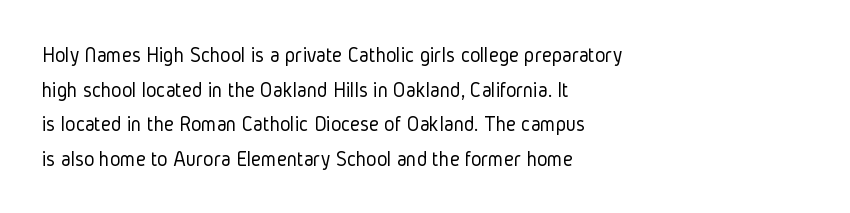
{"italic": "no", "bold": "no", "underline": "no", "align": "left", "line_spacing": "normal", "line_spacing_ratio": 1.57, "letter_spacing": "normal", "letter_spacing_em": 0.0, "glyph_px": 22}
